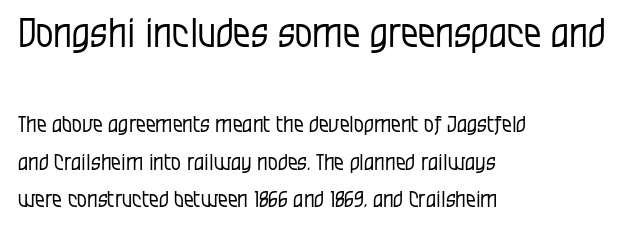
Q: Is the text bold? A: No.
Q: Is the text italic (slanted)? A: No, it is upright.
Q: Is the typeface a serif or a sans-serif typeface? A: Sans-serif.
Q: Is the text underlined? A: No.
Q: How is the paragraph aligned? A: Left-aligned.
Q: Is the spacing between letters normal or unusually wide? A: Normal.
Q: Which block of text is set in a larger size, the first (top) or the second (bottom)? A: The first (top) one.
Q: Width (condensed, normal, or wide)? A: Condensed.
Q: Stroke contrast? A: Low.
Q: x-height? A: Large.
Q: Monospaced? A: No.
